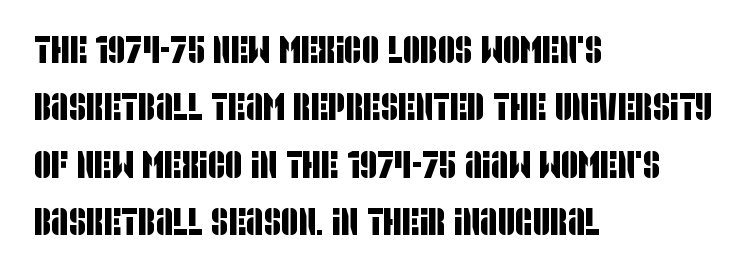
Letters rest on an invisible, unmarked baseline. Observe the ordinary spacing: letters are neighbours, not strangers. This sample has the flowing, uneven cadence of proportional lettering. Short and long lines alike share a common starting point at left. A typesetter would call this leading conventional body-copy spacing. Classification — sans serif.
